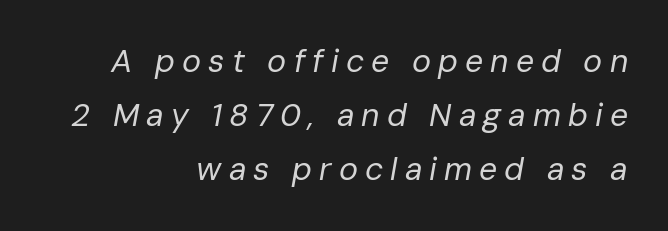
Q: Is the text bold? A: No.
Q: Is the text italic (slanted)? A: Yes, it leans right by about 10 degrees.
Q: Is the text underlined? A: No.
Q: How is the paragraph aligned? A: Right-aligned.
Q: Is the spacing between letters normal or unusually wide? A: Unusually wide.
Q: Is the spacing between lines tight, normal or loose? A: Normal.
Q: Width (condensed, normal, or wide)? A: Normal.
Q: Stroke contrast? A: Low.
Q: x-height? A: Medium.
Q: Monospaced? A: No.
